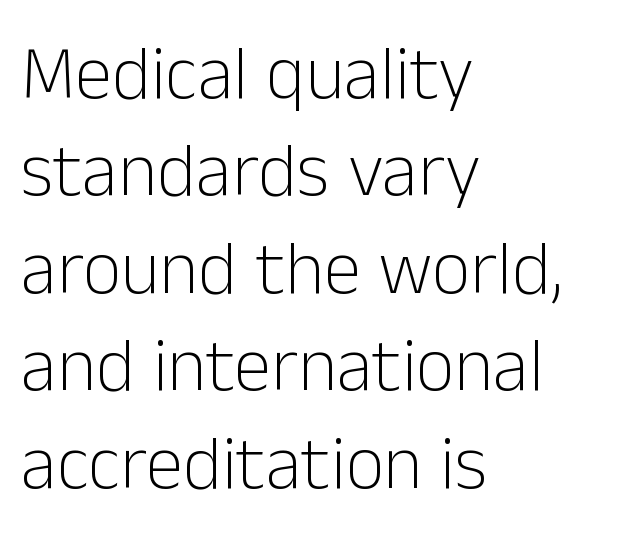
The image shows 75 px light sans-serif type, upright; set left-aligned, normal line spacing (1.3x), normal letter spacing, not underlined; low stroke contrast and a medium x-height.
